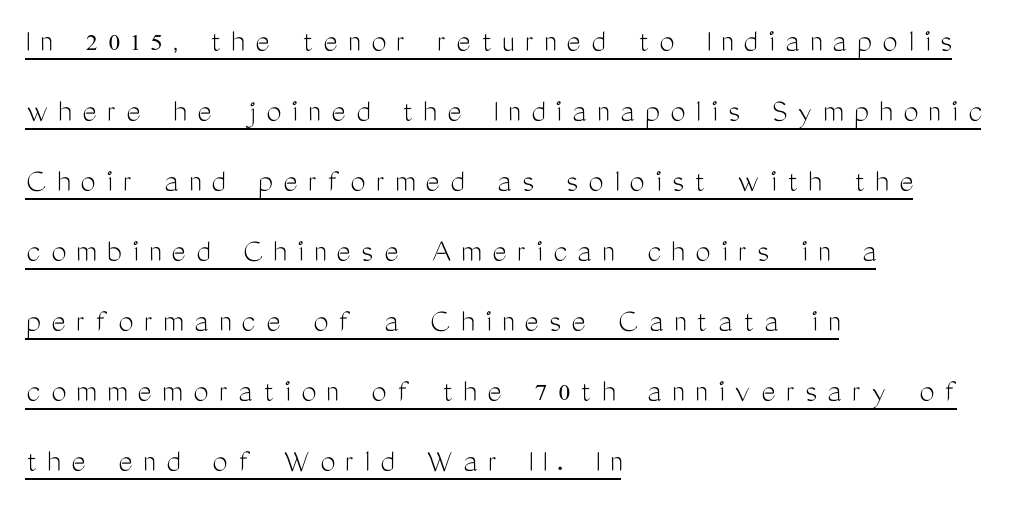
Q: Is the text bold? A: No.
Q: Is the text italic (slanted)? A: No, it is upright.
Q: Is the typeface a serif or a sans-serif typeface? A: Sans-serif.
Q: Is the text underlined? A: Yes.
Q: How is the paragraph aligned? A: Left-aligned.
Q: Is the spacing between letters normal or unusually wide? A: Unusually wide.
Q: Is the spacing between lines tight, normal or loose? A: Loose.
Q: Width (condensed, normal, or wide)? A: Condensed.
Q: Stroke contrast? A: Medium.
Q: x-height? A: Medium.
Q: Monospaced? A: No.
